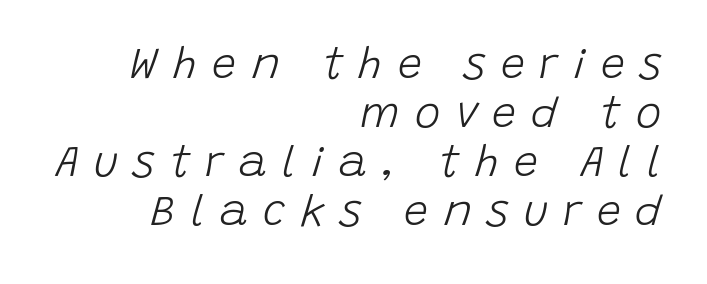
The image shows 43 px light type, italic (leaning right); set right-aligned, tight line spacing (1.14x), unusually wide letter spacing (+0.35 em), not underlined; low stroke contrast and a large x-height.
